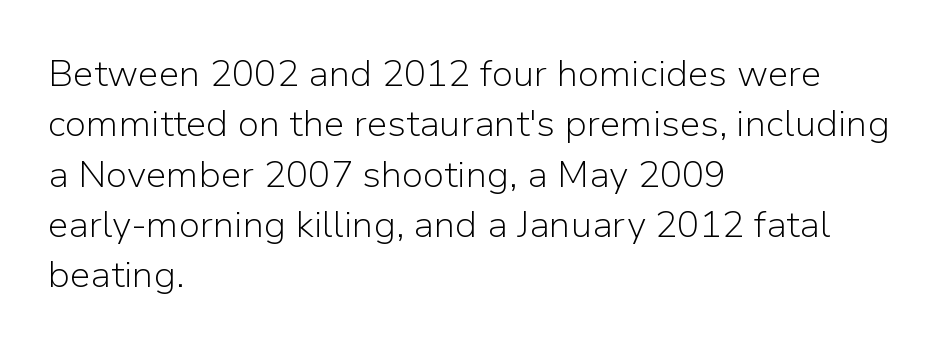
{"serif": "no", "italic": "no", "bold": "no", "weight": "light", "width": "normal", "stroke_contrast": "low", "x_height": "medium", "monospaced": "no", "underline": "no", "align": "left", "line_spacing": "normal", "line_spacing_ratio": 1.36, "letter_spacing": "normal", "letter_spacing_em": 0.0, "glyph_px": 37}
